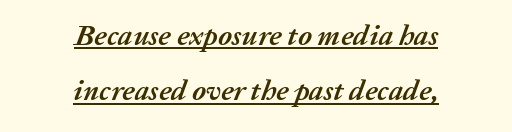
{"italic": "yes", "lean": "right", "slant_degrees": 20, "bold": "yes", "weight": "semibold", "width": "normal", "stroke_contrast": "medium", "x_height": "medium", "monospaced": "no", "underline": "yes", "align": "center", "line_spacing": "loose", "line_spacing_ratio": 1.91, "letter_spacing": "normal", "letter_spacing_em": 0.0, "glyph_px": 29}
